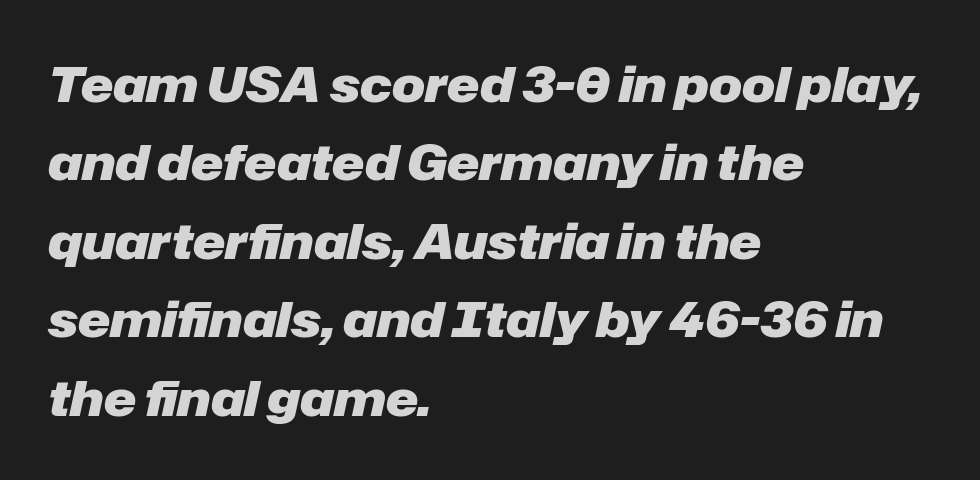
The image shows 49 px heavy type, italic (leaning right); set left-aligned, normal line spacing (1.6x), normal letter spacing, not underlined; low stroke contrast and a medium x-height.
